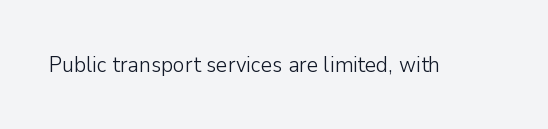
Q: Is the text bold? A: No.
Q: Is the text italic (slanted)? A: No, it is upright.
Q: Is the text underlined? A: No.
Q: Is the spacing between letters normal or unusually wide? A: Normal.
